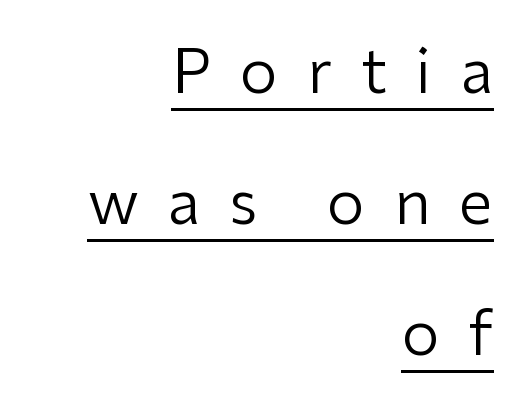
{"serif": "no", "italic": "no", "bold": "no", "weight": "regular", "width": "normal", "stroke_contrast": "low", "x_height": "medium", "monospaced": "no", "underline": "yes", "align": "right", "line_spacing": "loose", "line_spacing_ratio": 2.15, "letter_spacing": "wide", "letter_spacing_em": 0.47, "glyph_px": 61}
